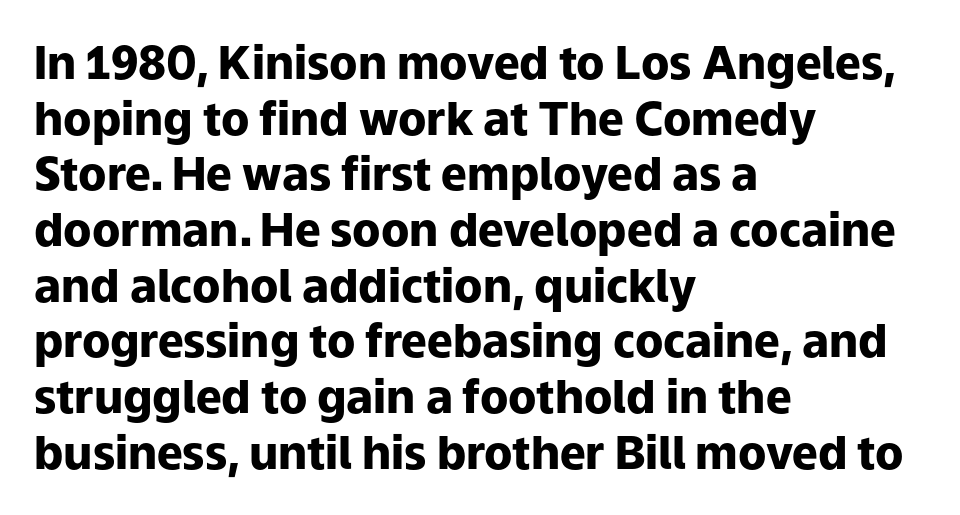
The type is set solid horizontally, with unmodified tracking. A typesetter would label this face a sans. You'd pick this weight for a headline — it's a proper bold. If you drew a ruler down the left edge, every line would touch it.
